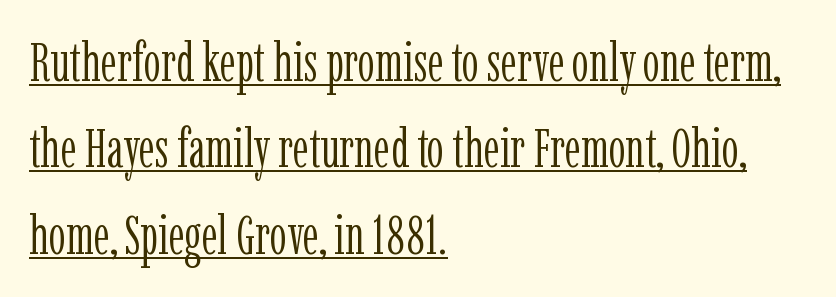
The typesetter chose a ragged-right arrangement here. No heavy texture on the line: the type isn't bold. Notice how a bar underscores the lettering throughout. Rows of type keep a routine distance in the vertical direction.
